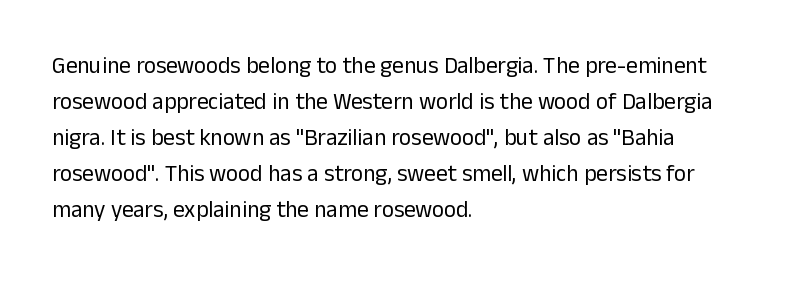
The image shows 23 px text type, upright; set left-aligned, normal line spacing (1.57x), normal letter spacing, not underlined.
